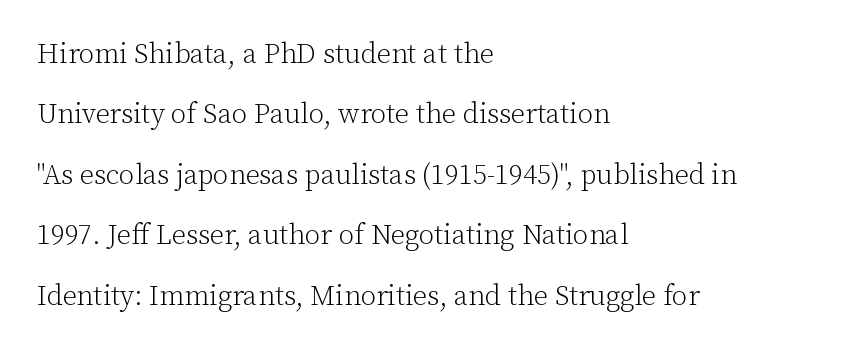
The image shows 28 px light serif type, upright; set left-aligned, loose line spacing (2.16x), normal letter spacing, not underlined; low stroke contrast and a medium x-height.
